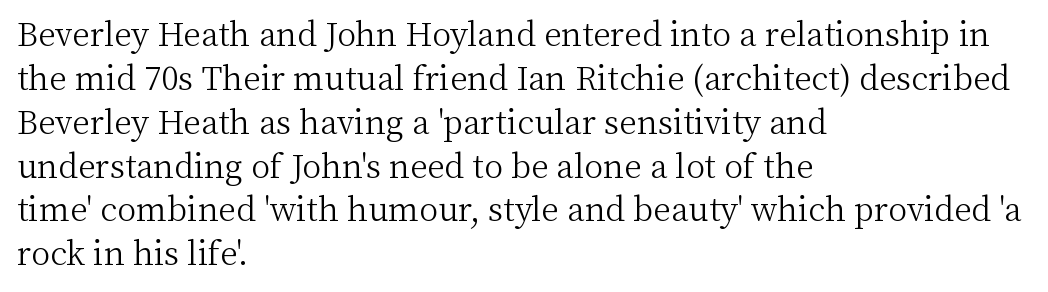
The image shows 32 px light serif type, upright; set left-aligned, normal line spacing (1.37x), normal letter spacing, not underlined; medium stroke contrast and a medium x-height.
